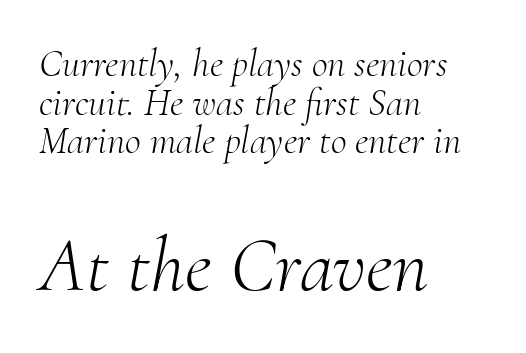
{"serif": "yes", "italic": "yes", "lean": "right", "slant_degrees": 10, "bold": "no", "weight": "light", "width": "normal", "stroke_contrast": "medium", "x_height": "small", "monospaced": "no", "underline": "no", "align": "left", "line_spacing": "tight", "line_spacing_ratio": 0.99, "letter_spacing": "normal", "letter_spacing_em": 0.0, "larger_block": "second", "size_ratio": 2.0, "glyph_px": 78}
